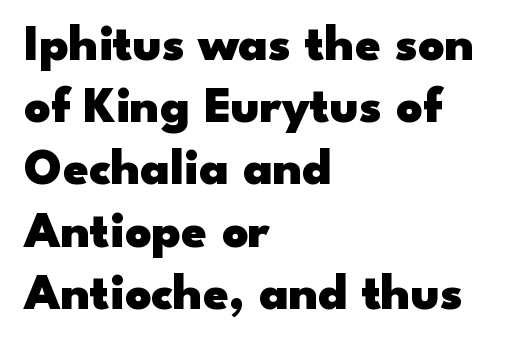
Q: Is the text bold? A: Yes.
Q: Is the text italic (slanted)? A: No, it is upright.
Q: Is the typeface a serif or a sans-serif typeface? A: Sans-serif.
Q: Is the text underlined? A: No.
Q: How is the paragraph aligned? A: Left-aligned.
Q: Is the spacing between letters normal or unusually wide? A: Normal.
Q: Width (condensed, normal, or wide)? A: Wide.
Q: Stroke contrast? A: Low.
Q: x-height? A: Small.
Q: Monospaced? A: No.
